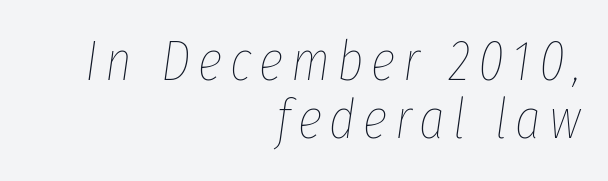
The image shows 56 px thin, condensed type, italic (leaning right); set right-aligned, tight line spacing (1.04x), not underlined; low stroke contrast and a medium x-height.
